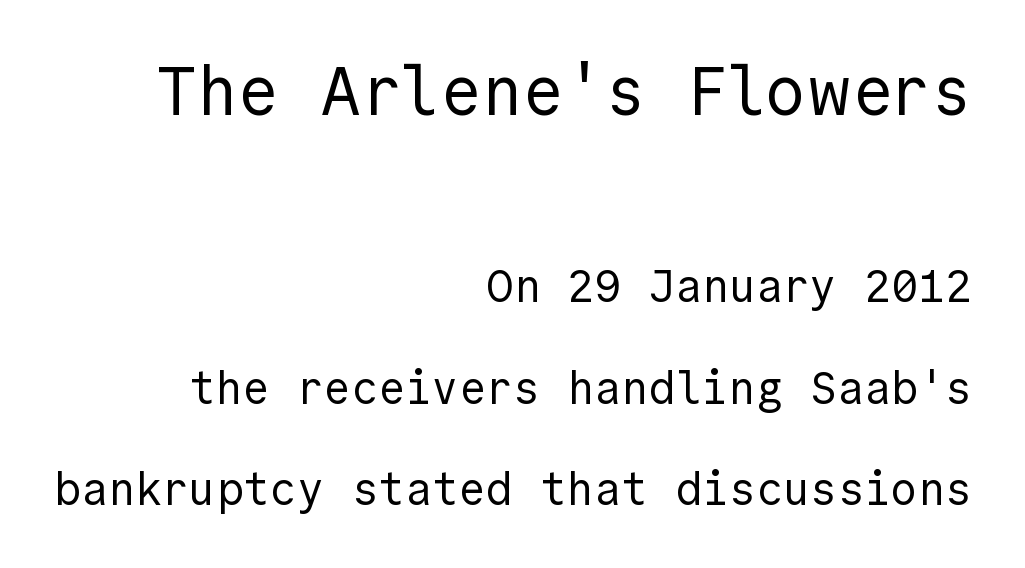
This sample uses a sans-serif face. The strokes carry an ordinary text weight at most. The glyphs are unaccompanied by any horizontal stroke below them. The type is set solid horizontally, with unmodified tracking.
